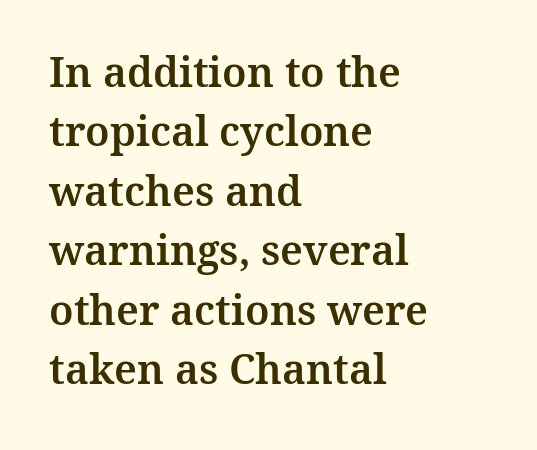
The image shows 41 px serif type, upright; set left-aligned, normal line spacing (1.45x), normal letter spacing, not underlined; medium stroke contrast and a medium x-height.
